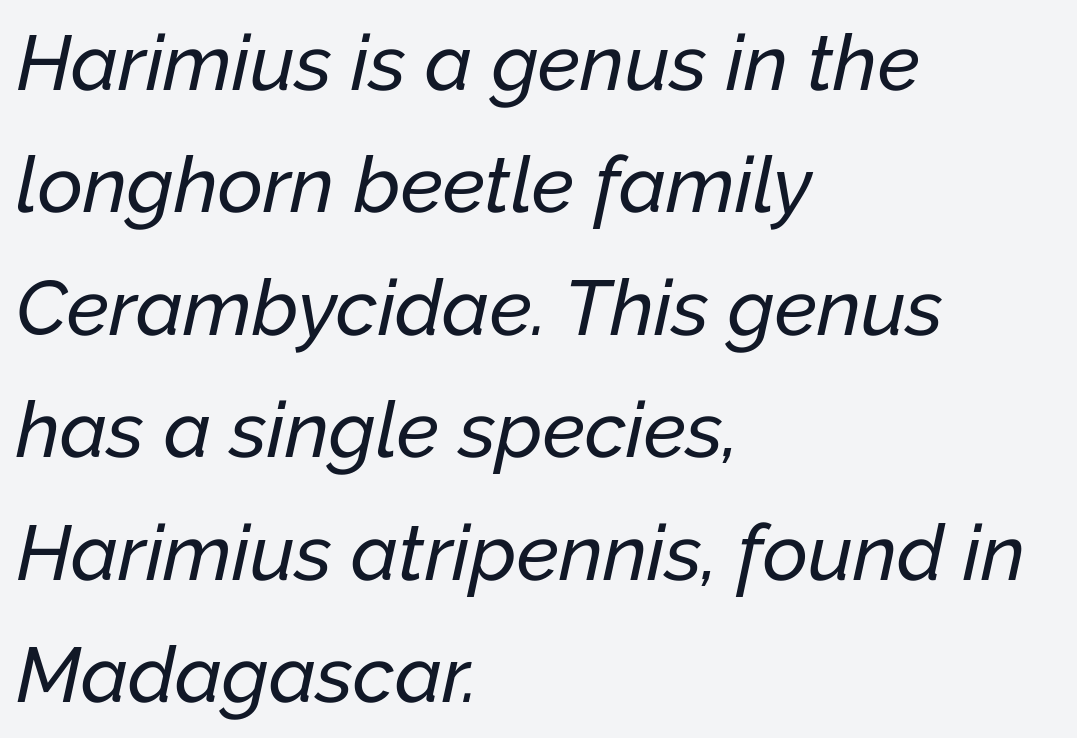
It's the slanting kind of type. Glyph-to-glyph distance matches everyday printed text. Spacing verdict: proportional, widths tailored to each character. Layout note: lines flush left. Decoration check: the copy has no underline. Evenly set lines give the paragraph a standard silhouette.
